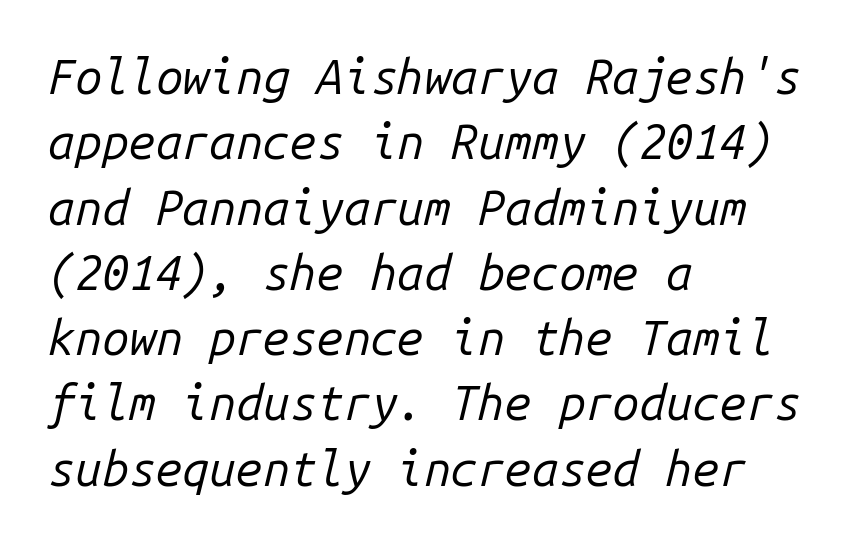
Q: Is the text bold? A: No.
Q: Is the text italic (slanted)? A: Yes, it leans right by about 14 degrees.
Q: Is the text underlined? A: No.
Q: How is the paragraph aligned? A: Left-aligned.
Q: Is the spacing between letters normal or unusually wide? A: Normal.
Q: Is the spacing between lines tight, normal or loose? A: Normal.
Q: Width (condensed, normal, or wide)? A: Normal.
Q: Stroke contrast? A: Low.
Q: x-height? A: Medium.
Q: Monospaced? A: Yes.
